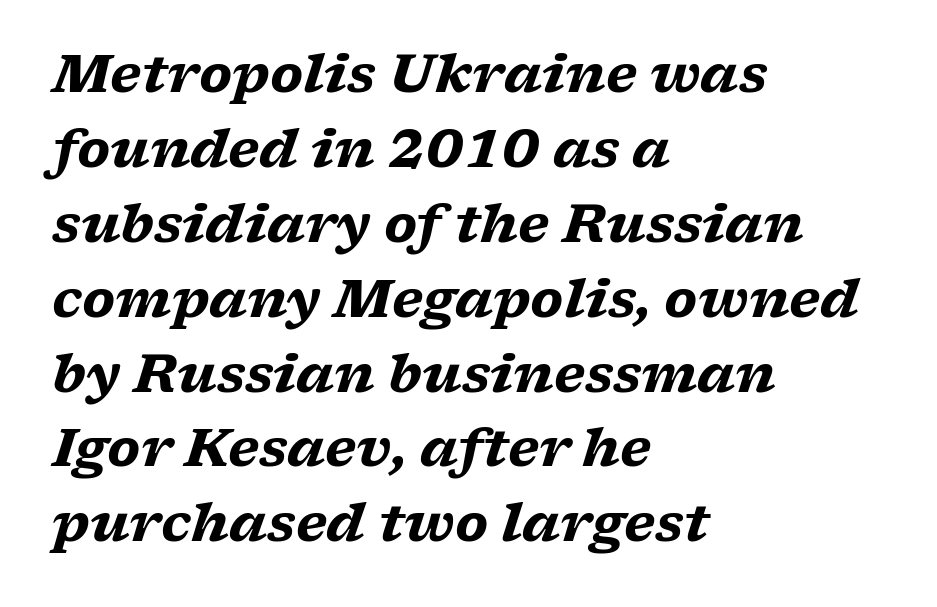
The image shows 52 px heavy, wide serif type, italic (leaning right); set left-aligned, normal line spacing (1.44x), normal letter spacing, not underlined; low stroke contrast and a medium x-height.
